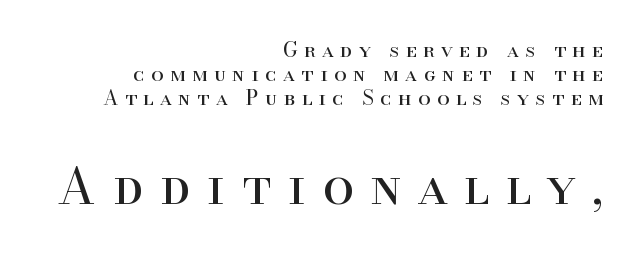
Do the characters align in a grid? No, the font is proportional. Right-aligned paragraph, ragged on the left. The typography opts for an upright posture over an oblique one. Yep, those are serifs on the letters. Character size in the trailing block exceeds that of the leading block.
